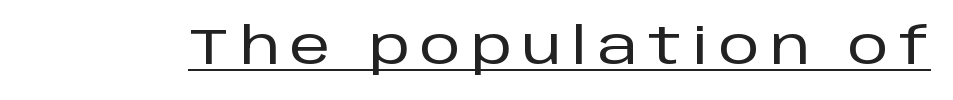
{"serif": "no", "italic": "no", "width": "normal", "stroke_contrast": "low", "x_height": "large", "monospaced": "no", "underline": "yes", "letter_spacing": "wide", "letter_spacing_em": 0.21, "glyph_px": 51}
